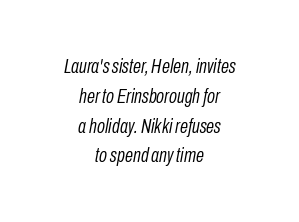
How would I describe the line gaps? Plain and ordinary. This sample uses plain, unmodified letter spacing. When letters slant like this, we call the style italic. Notice how the passage keeps no hard edge, just a central spine. The letterforms sit at book weight or below. Plain, unruled lines of type.
